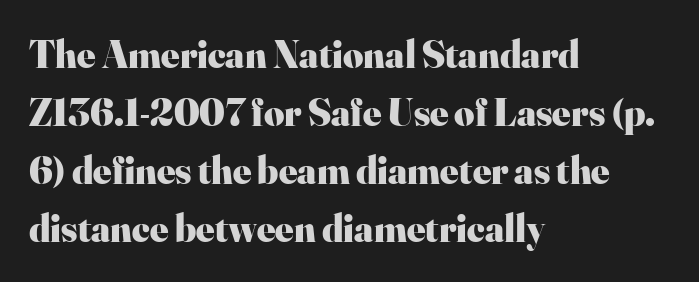
The image shows 39 px heavy serif type, upright; set left-aligned, normal line spacing (1.49x), normal letter spacing, not underlined; high stroke contrast and a small x-height.
